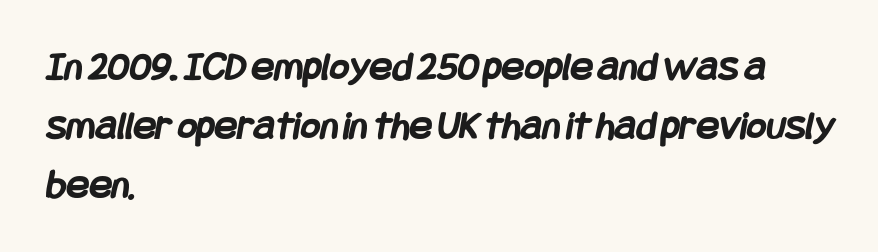
The image shows 42 px semibold, condensed sans-serif type; set left-aligned, normal line spacing (1.41x), normal letter spacing, not underlined; low stroke contrast and a large x-height.
